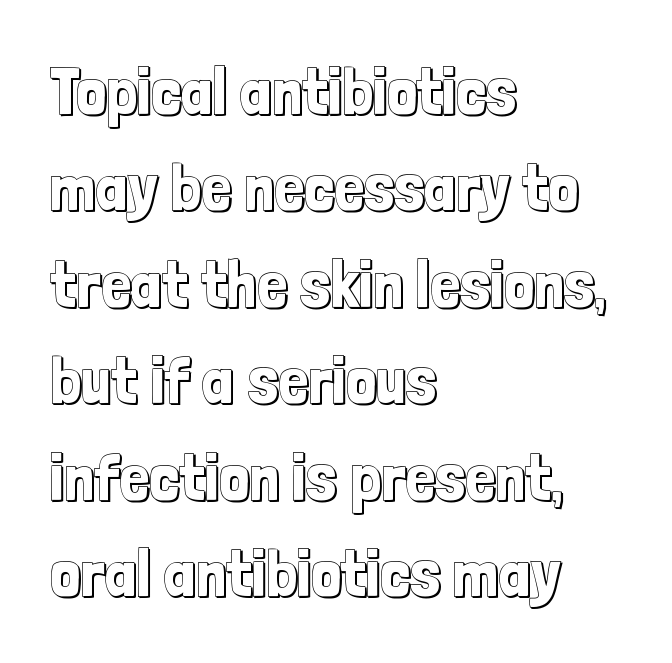
Inter-character spacing is left at the font's built-in metrics. Letters rest on an invisible, unmarked baseline. Think of a printed novel: that variable character pitch is what you see here. What's the leading like? Ordinary, nothing unusual. The lines in this sample share a left origin and differ only in where they stop.
